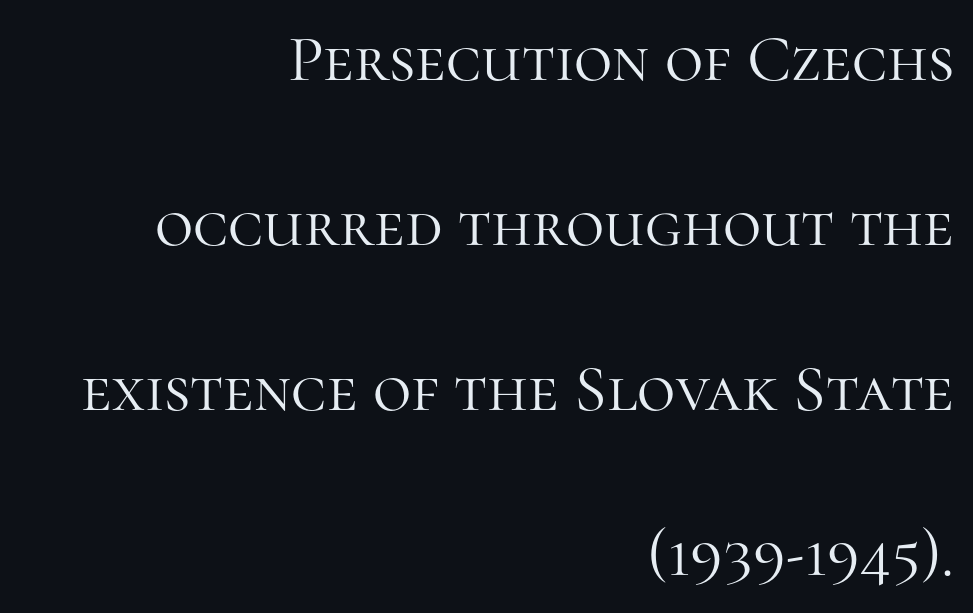
{"serif": "yes", "italic": "no", "bold": "no", "weight": "light", "width": "normal", "stroke_contrast": "high", "x_height": "medium", "monospaced": "no", "underline": "no", "align": "right", "line_spacing": "loose", "line_spacing_ratio": 2.5, "letter_spacing": "normal", "letter_spacing_em": 0.0, "glyph_px": 66}
